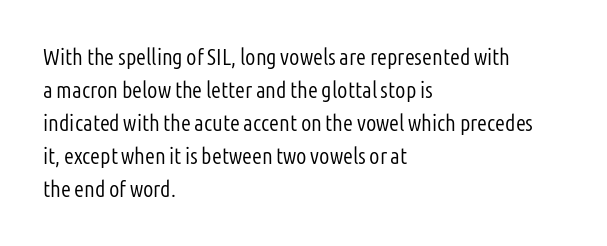
Q: Is the text bold? A: No.
Q: Is the text italic (slanted)? A: No, it is upright.
Q: Is the text underlined? A: No.
Q: How is the paragraph aligned? A: Left-aligned.
Q: Is the spacing between letters normal or unusually wide? A: Normal.
Q: Is the spacing between lines tight, normal or loose? A: Normal.
